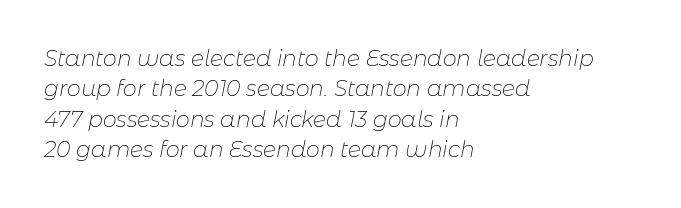
Q: Is the text bold? A: No.
Q: Is the text italic (slanted)? A: Yes, it leans right by about 11 degrees.
Q: Is the text underlined? A: No.
Q: How is the paragraph aligned? A: Left-aligned.
Q: Is the spacing between letters normal or unusually wide? A: Normal.
Q: Is the spacing between lines tight, normal or loose? A: Normal.
